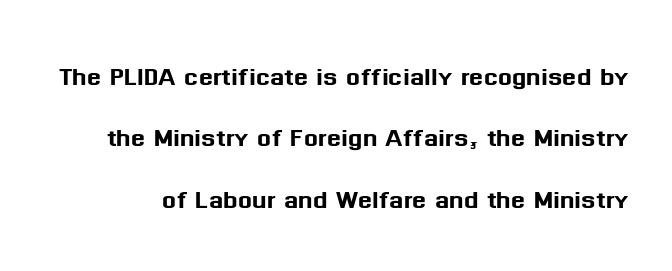
Q: Is the text italic (slanted)? A: No, it is upright.
Q: Is the typeface a serif or a sans-serif typeface? A: Sans-serif.
Q: Is the text underlined? A: No.
Q: Is the spacing between letters normal or unusually wide? A: Normal.
Q: Width (condensed, normal, or wide)? A: Normal.
Q: Stroke contrast? A: Medium.
Q: x-height? A: Medium.
Q: Monospaced? A: No.
